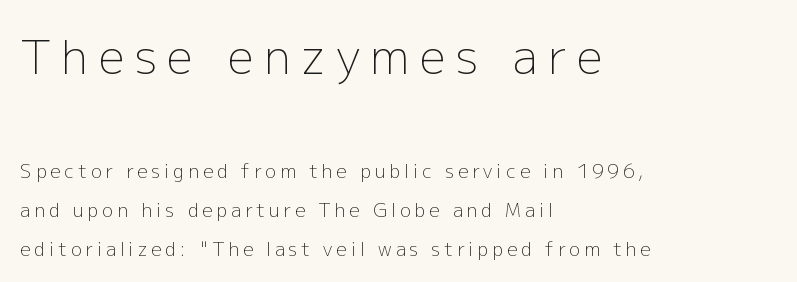
The image shows 46 px light sans-serif type, upright; set left-aligned, loose line spacing (2.17x), unusually wide letter spacing (+0.23 em), not underlined; the first (top) block is 2.56x larger; low stroke contrast and a medium x-height.
